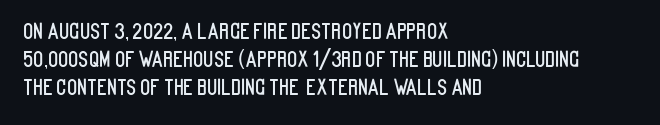
The image shows 21 px text type, upright; set left-aligned, normal line spacing (1.34x), normal letter spacing, not underlined.
